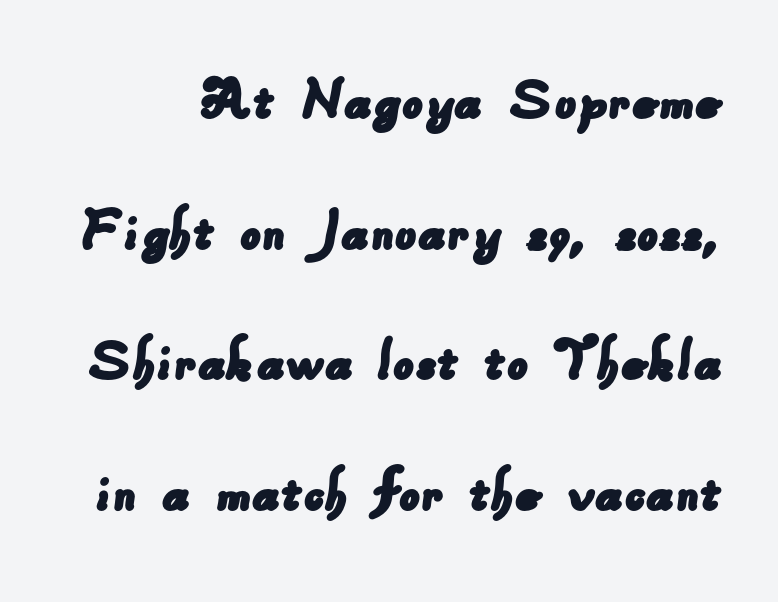
{"serif": "no", "width": "normal", "stroke_contrast": "low", "x_height": "small", "monospaced": "no", "underline": "no", "line_spacing": "loose", "line_spacing_ratio": 1.98, "letter_spacing": "normal", "letter_spacing_em": 0.0, "glyph_px": 66}
